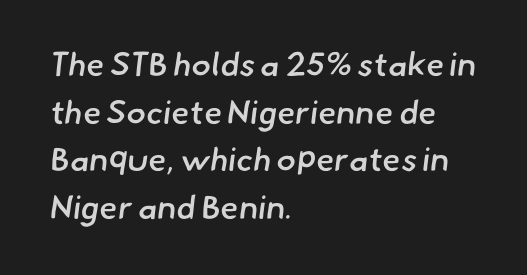
The image shows 33 px semibold sans-serif type; set left-aligned, normal line spacing (1.44x), normal letter spacing, not underlined; low stroke contrast and a small x-height.
